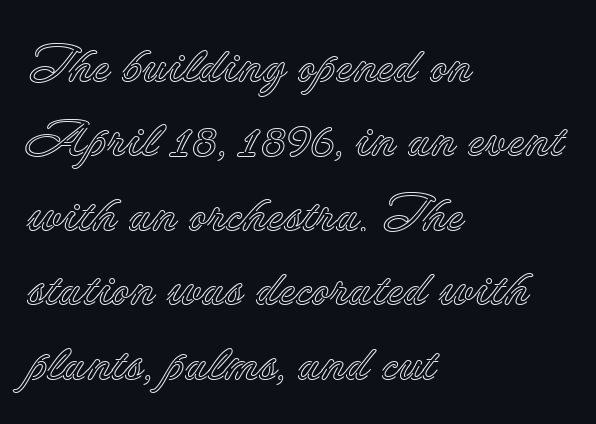
The image shows 51 px text type; set left-aligned, normal line spacing (1.46x), normal letter spacing, not underlined; a small x-height.
